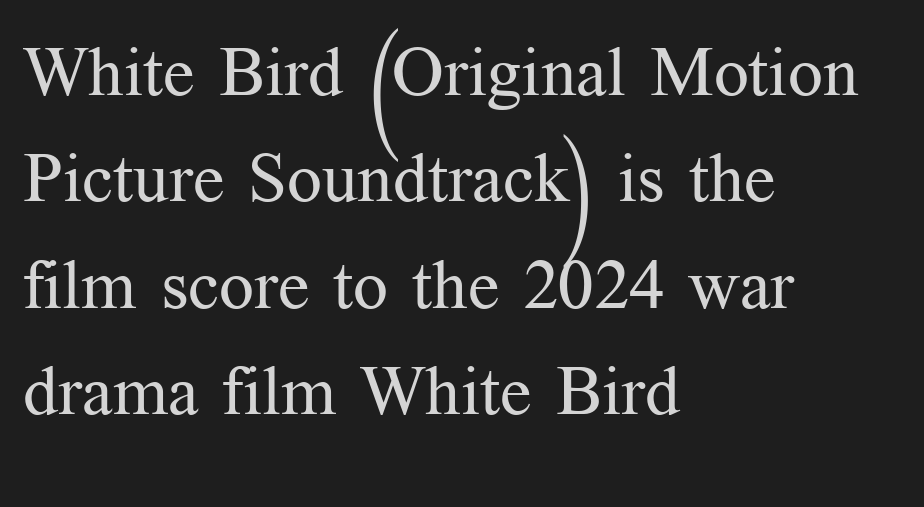
The image shows 69 px regular-weight serif type, upright; set left-aligned, normal line spacing (1.54x), normal letter spacing, not underlined; medium stroke contrast and a medium x-height.
